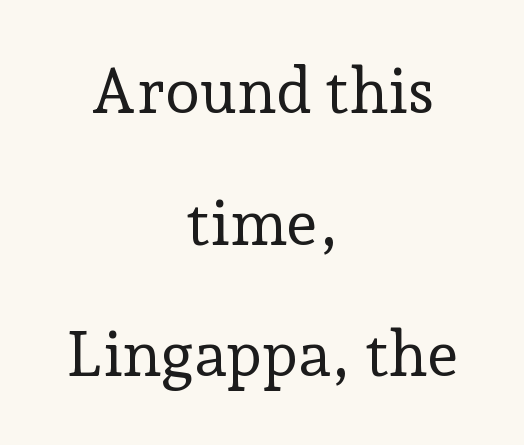
Vertical strokes here are truly vertical. The characters are drawn with everyday or finer stroke widths. Nothing unusual about the tracking: characters are spaced as the font intends. This sample has the flowing, uneven cadence of proportional lettering. The words here are not underlined. One-word summary of the alignment: center.
